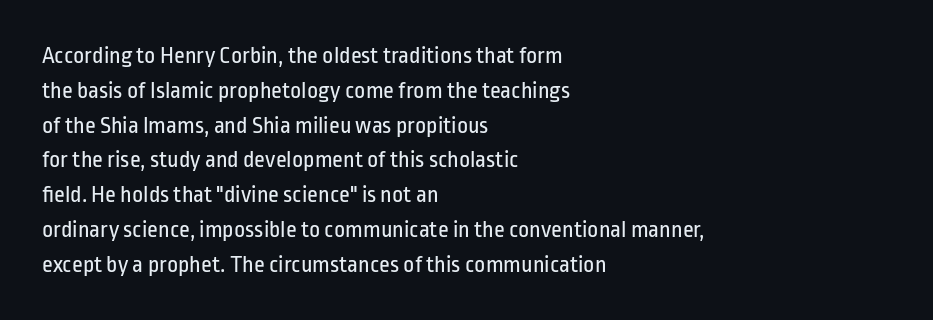
Summary of weight: not heavy and not bold. The passage shown stacks its lines at a standard gap. Upright lettering throughout. Tracking value appears to be zero — textbook default spacing.
